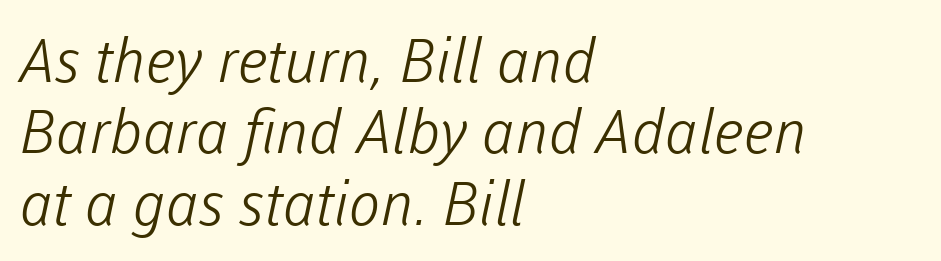
{"serif": "no", "bold": "no", "weight": "light", "width": "normal", "stroke_contrast": "low", "x_height": "medium", "monospaced": "no", "underline": "no", "align": "left", "line_spacing_ratio": 1.19, "letter_spacing": "normal", "letter_spacing_em": 0.0, "glyph_px": 60}
